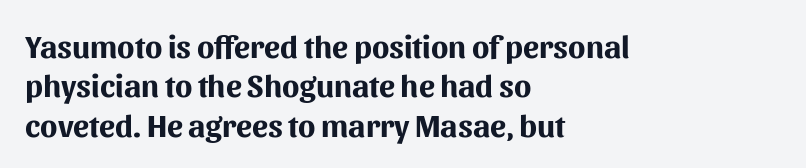
The image shows 32 px bold sans-serif type, upright; set left-aligned, line spacing 1.23x, normal letter spacing, not underlined; medium stroke contrast and a medium x-height.
